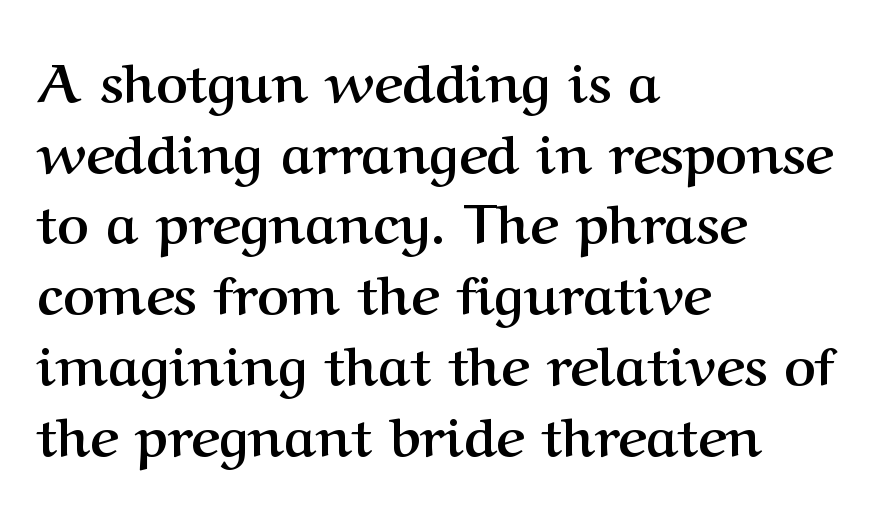
Q: Is the text bold? A: Yes.
Q: Is the text italic (slanted)? A: No, it is upright.
Q: Is the typeface a serif or a sans-serif typeface? A: Serif.
Q: Is the text underlined? A: No.
Q: How is the paragraph aligned? A: Left-aligned.
Q: Is the spacing between letters normal or unusually wide? A: Normal.
Q: Is the spacing between lines tight, normal or loose? A: Normal.
Q: Width (condensed, normal, or wide)? A: Normal.
Q: Stroke contrast? A: Medium.
Q: x-height? A: Medium.
Q: Monospaced? A: No.
